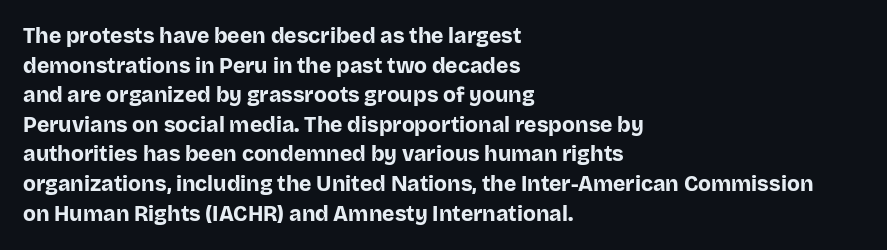
The vertical gap from one line to the next is medium. Beneath every word, the page is bare. Nothing unusual about the tracking: characters are spaced as the font intends. Its strokes are broad and dark, the hallmark of bold type. This sample uses an upright cut, with every glyph sitting square on the baseline. If you drew a ruler down the left edge, every line would touch it.
